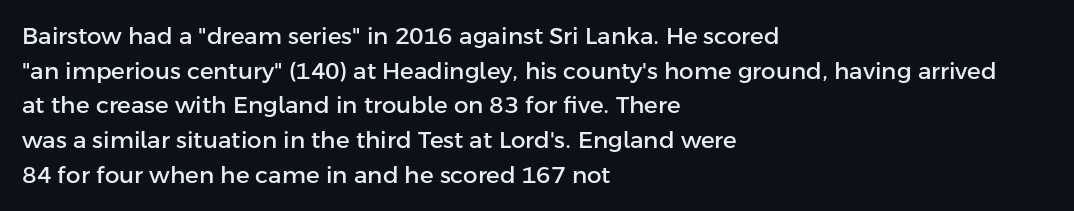
The image shows 23 px text type, upright; set left-aligned, normal line spacing (1.51x), normal letter spacing, not underlined.
